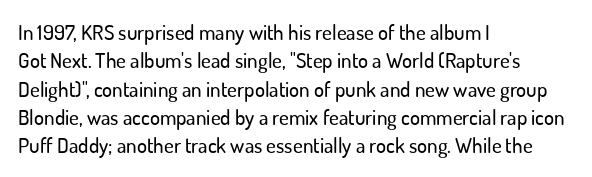
Posture: upright roman. The foot of each line stays bare and open. The passage shown stacks its lines at a standard gap. Alignment: flush left. The horizontal fit of the characters is conventional and even.
